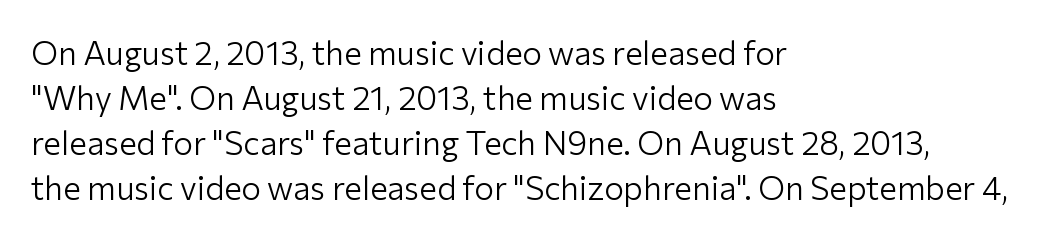
Q: Is the text bold? A: No.
Q: Is the text italic (slanted)? A: No, it is upright.
Q: Is the typeface a serif or a sans-serif typeface? A: Sans-serif.
Q: Is the text underlined? A: No.
Q: How is the paragraph aligned? A: Left-aligned.
Q: Is the spacing between letters normal or unusually wide? A: Normal.
Q: Is the spacing between lines tight, normal or loose? A: Normal.
Q: Width (condensed, normal, or wide)? A: Normal.
Q: Stroke contrast? A: Low.
Q: x-height? A: Medium.
Q: Monospaced? A: No.
